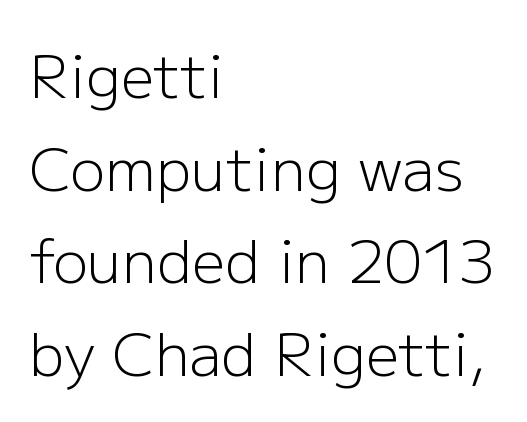
Q: Is the text bold? A: No.
Q: Is the text italic (slanted)? A: No, it is upright.
Q: Is the typeface a serif or a sans-serif typeface? A: Sans-serif.
Q: Is the text underlined? A: No.
Q: How is the paragraph aligned? A: Left-aligned.
Q: Is the spacing between letters normal or unusually wide? A: Normal.
Q: Is the spacing between lines tight, normal or loose? A: Normal.
Q: Width (condensed, normal, or wide)? A: Normal.
Q: Stroke contrast? A: Low.
Q: x-height? A: Medium.
Q: Monospaced? A: No.
